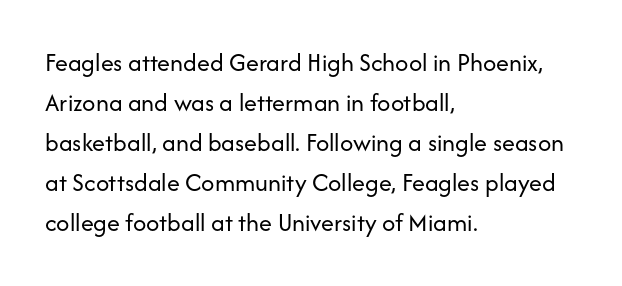
Descender tails drop into unmarked territory. Stroke mass is kept to a normal reading level or below. Default kerning and tracking; the words read as compact shapes. Teacher's note: observe the even left margin — that is flush-left alignment.
